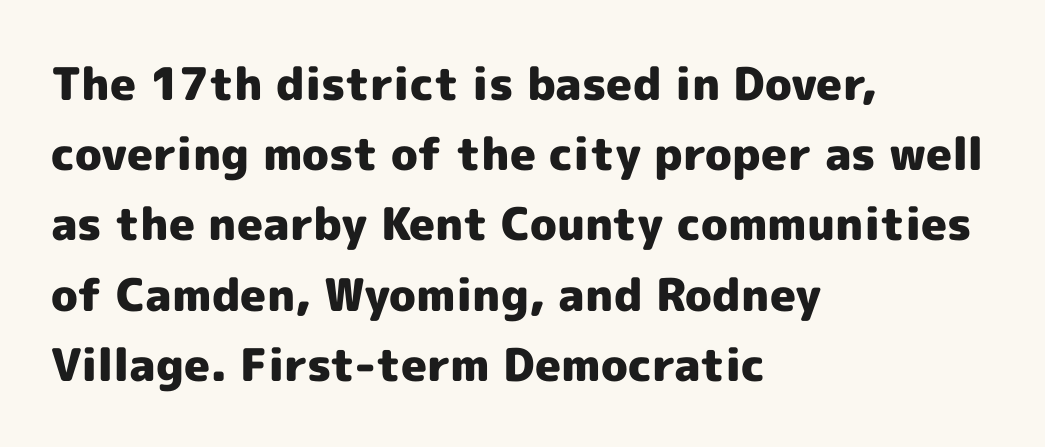
The image shows 45 px heavy sans-serif type, upright; set left-aligned, normal line spacing (1.56x), normal letter spacing, not underlined; a medium x-height.
